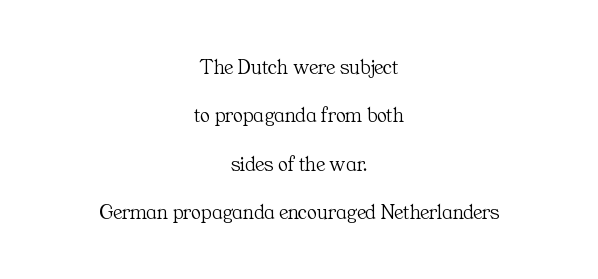
The image shows 21 px text type, upright; set centered, loose line spacing (2.3x), normal letter spacing, not underlined.
